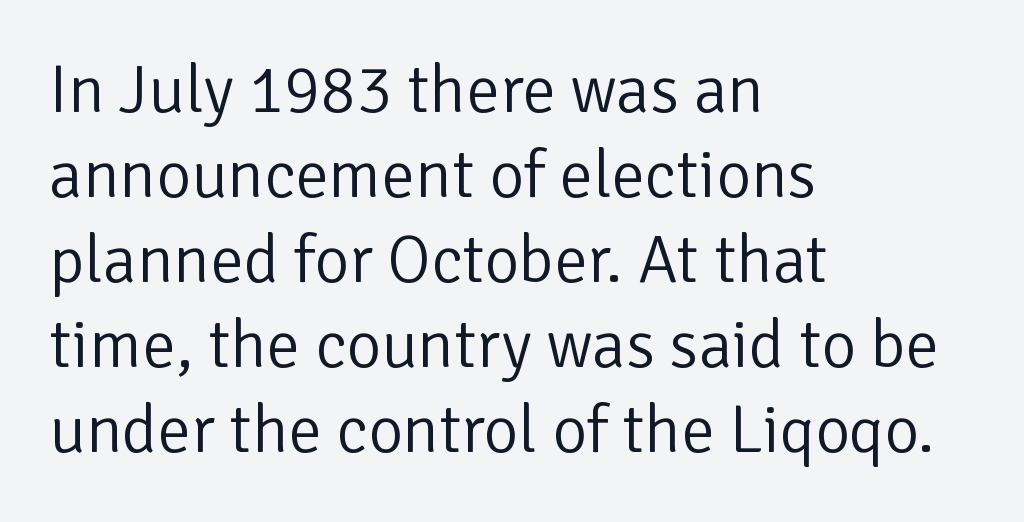
Q: Is the text bold? A: No.
Q: Is the text italic (slanted)? A: No, it is upright.
Q: Is the typeface a serif or a sans-serif typeface? A: Sans-serif.
Q: Is the text underlined? A: No.
Q: How is the paragraph aligned? A: Left-aligned.
Q: Is the spacing between letters normal or unusually wide? A: Normal.
Q: Is the spacing between lines tight, normal or loose? A: Normal.
Q: Width (condensed, normal, or wide)? A: Normal.
Q: Stroke contrast? A: Low.
Q: x-height? A: Medium.
Q: Monospaced? A: No.
